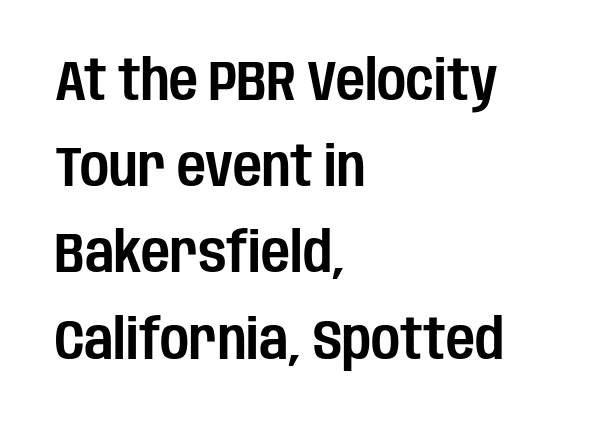
{"serif": "no", "italic": "no", "width": "condensed", "stroke_contrast": "low", "x_height": "large", "monospaced": "no", "underline": "no", "align": "left", "line_spacing": "normal", "line_spacing_ratio": 1.54, "letter_spacing": "normal", "letter_spacing_em": 0.0, "glyph_px": 56}
